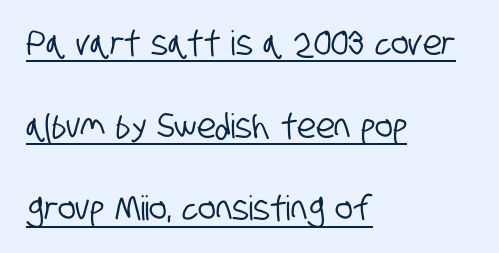
The image shows 34 px condensed sans-serif type; set left-aligned, loose line spacing (2.43x), normal letter spacing, underlined; low stroke contrast and a large x-height.
